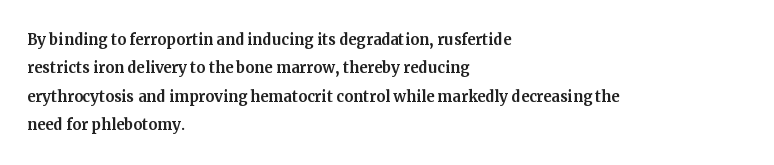
{"italic": "no", "underline": "no", "align": "left", "line_spacing": "normal", "line_spacing_ratio": 1.42, "letter_spacing": "normal", "letter_spacing_em": 0.0, "glyph_px": 20}
